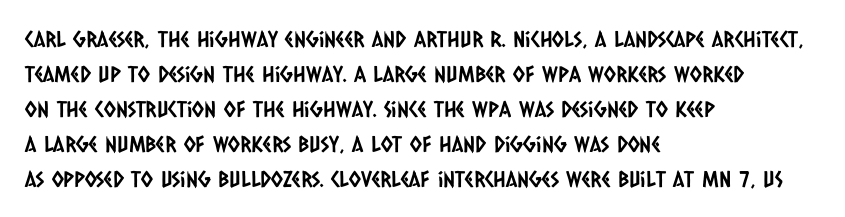
The image shows 22 px text type; set left-aligned, normal line spacing (1.59x), normal letter spacing, not underlined.
